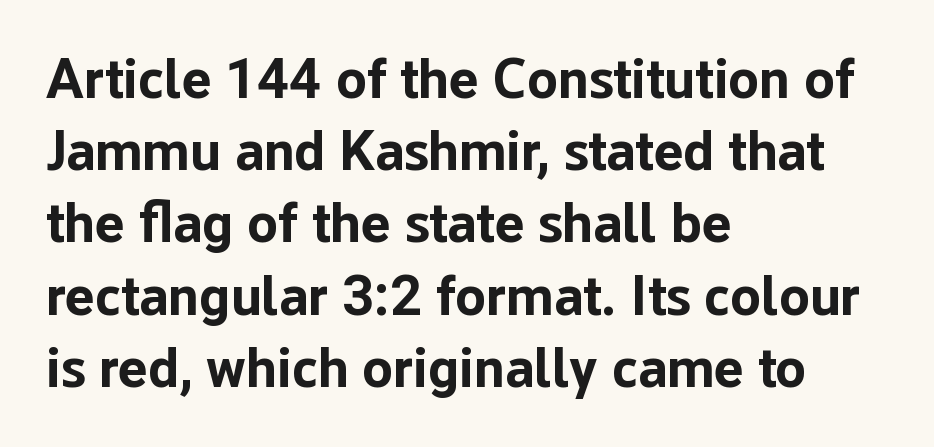
The image shows 56 px bold sans-serif type, upright; set left-aligned, normal line spacing (1.29x), normal letter spacing, not underlined; low stroke contrast and a medium x-height.
